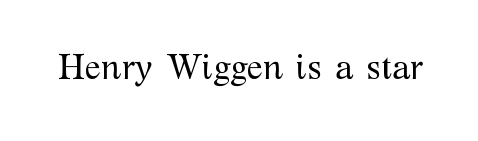
Q: Is the text bold? A: No.
Q: Is the text italic (slanted)? A: No, it is upright.
Q: Is the typeface a serif or a sans-serif typeface? A: Serif.
Q: Is the text underlined? A: No.
Q: Is the spacing between letters normal or unusually wide? A: Normal.
Q: Width (condensed, normal, or wide)? A: Normal.
Q: Stroke contrast? A: Medium.
Q: x-height? A: Medium.
Q: Monospaced? A: No.
